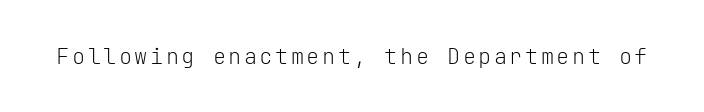
{"italic": "no", "bold": "no", "underline": "no", "glyph_px": 22}
